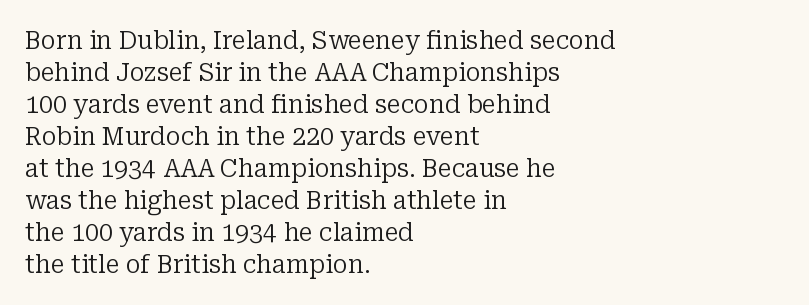
Q: Is the text bold? A: No.
Q: Is the text italic (slanted)? A: No, it is upright.
Q: Is the text underlined? A: No.
Q: How is the paragraph aligned? A: Left-aligned.
Q: Is the spacing between letters normal or unusually wide? A: Normal.
Q: Is the spacing between lines tight, normal or loose? A: Normal.
